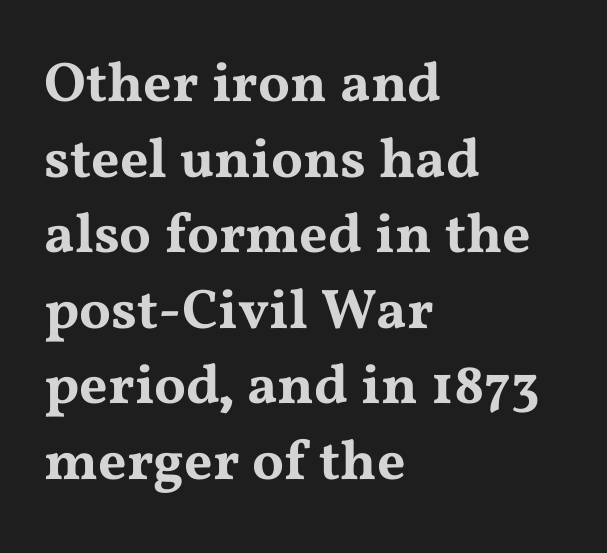
The image shows 56 px wide serif type, upright; set left-aligned, normal line spacing (1.35x), normal letter spacing, not underlined; medium stroke contrast and a medium x-height.
